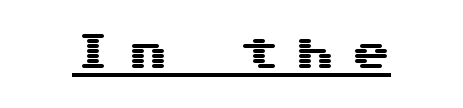
The image shows 40 px wide sans-serif type, upright, monospaced; set unusually wide letter spacing (+0.39 em), underlined; medium stroke contrast and a medium x-height.
